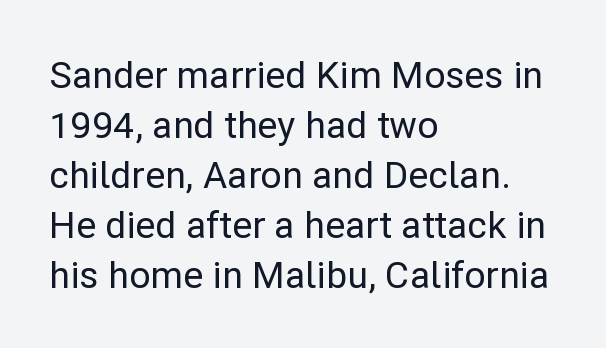
This sample uses plain, unmodified letter spacing. Nothing sits at the stroke ends, so this counts as sans-serif. This sample is left-justified, so line endings fall wherever the words run out. Notice how descenders clear the ascenders below comfortably — that's standard leading. Varying glyph widths throughout — classic text-font behaviour.
